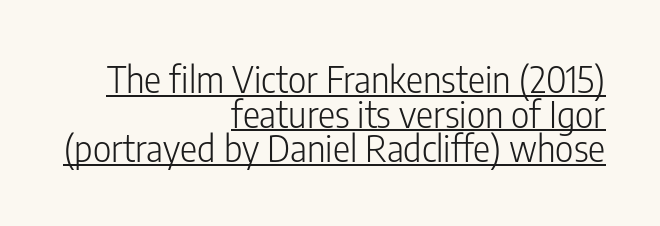
{"serif": "no", "italic": "no", "bold": "no", "weight": "light", "width": "condensed", "stroke_contrast": "low", "x_height": "medium", "monospaced": "no", "underline": "yes", "align": "right", "line_spacing": "tight", "line_spacing_ratio": 0.96, "letter_spacing": "normal", "letter_spacing_em": 0.0, "glyph_px": 36}
